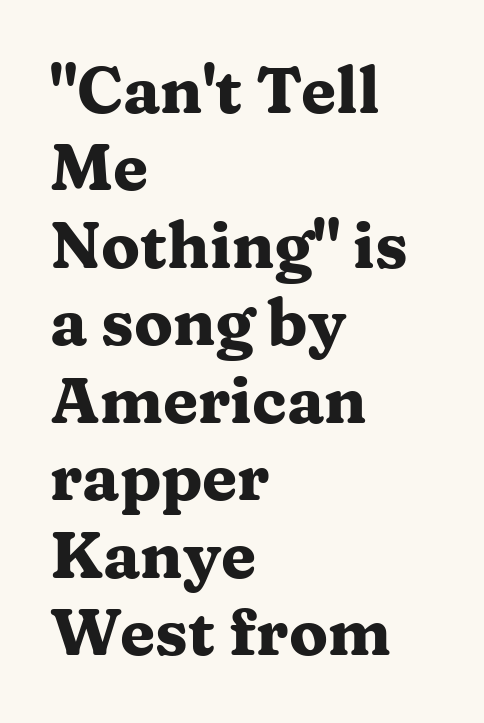
The ragged edge is on the right, which tells us the setting is flush left. Type without underlining. Note the varied advance widths — an 'i' is clearly narrower than an 'm'. Look at the tracking — it's just the regular setting, nothing added.
